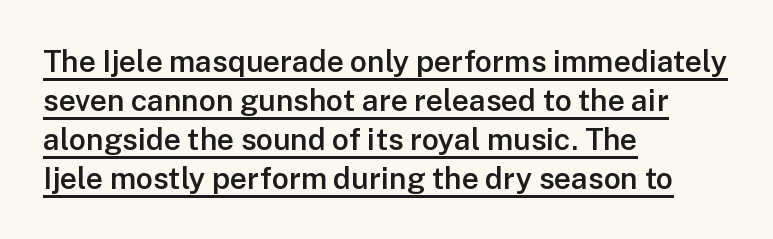
This rendering leaves character spacing at its baseline value. The compositor pushed each line to the left boundary. The font's upright variant was chosen for this text. The rendering uses the underline text-decoration.
